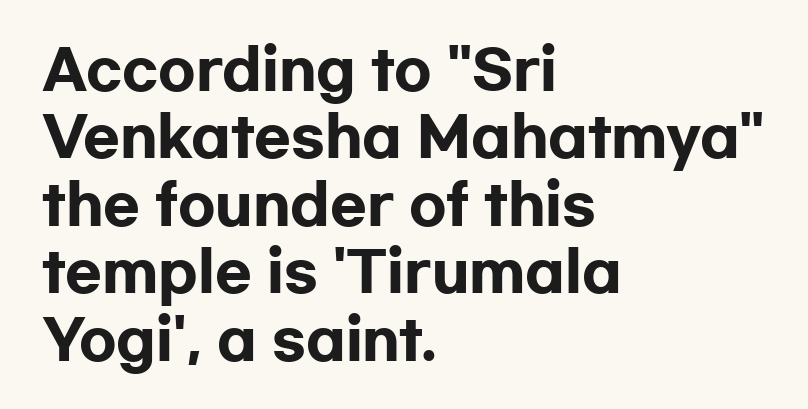
{"serif": "no", "italic": "no", "bold": "yes", "weight": "heavy", "width": "wide", "stroke_contrast": "low", "x_height": "medium", "monospaced": "no", "underline": "no", "align": "left", "line_spacing": "normal", "line_spacing_ratio": 1.25, "letter_spacing": "normal", "letter_spacing_em": 0.0, "glyph_px": 54}
